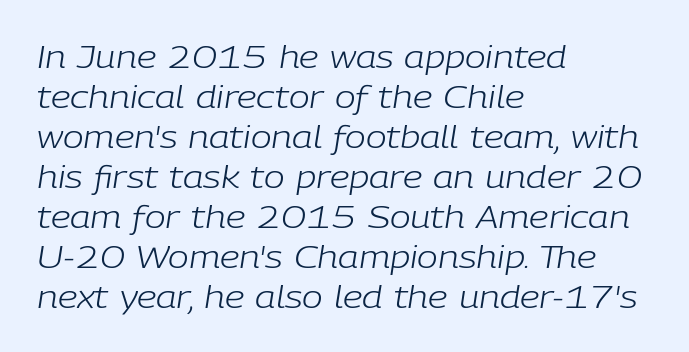
The passage is arranged the way most books set body copy — flush left. If you measured baseline to baseline, you'd find a middling distance. Characters follow at the spacing the type designer built in. Posture: slanted.
